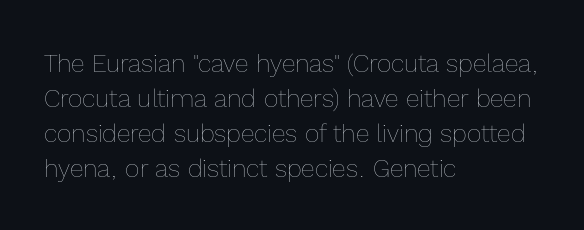
Nobody drew a line under any word here. The passage is arranged the way most books set body copy — flush left. Is the stroke heavy? The answer is a plain regular-or-lighter. Nobody touched the tracking dial on this one. A roman cut, with each character standing at attention. The space between consecutive lines is moderate.
